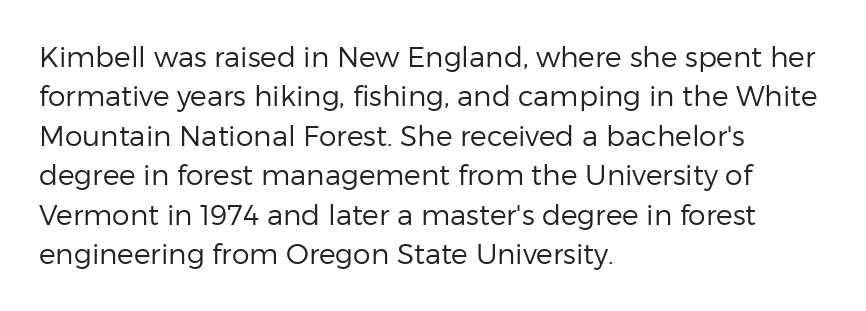
The image shows 28 px regular-weight sans-serif type, upright; set left-aligned, normal line spacing (1.41x), normal letter spacing, not underlined; low stroke contrast and a medium x-height.
